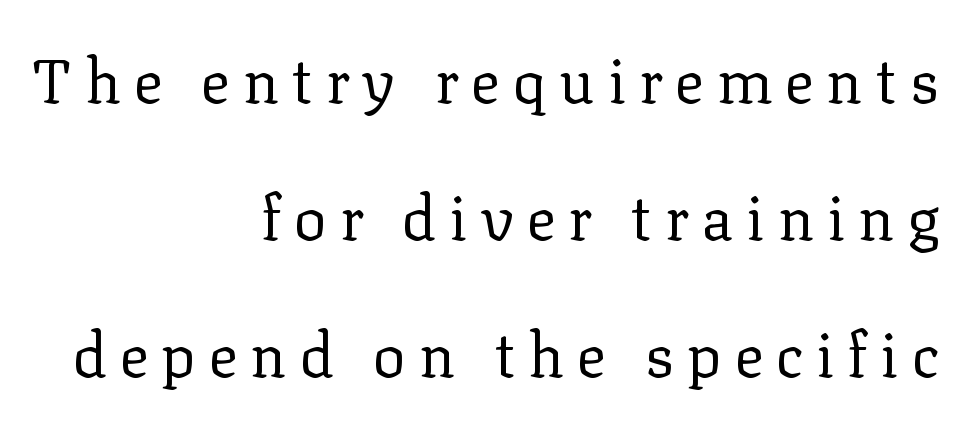
These lines were composed using upright roman letters. Alignment: flush right. Think standard paragraph weight, or any step lighter than that. Rows of type keep a wide berth in the vertical direction. Varying glyph widths throughout — classic text-font behaviour. Only glyphs here, with clear space below each row.
